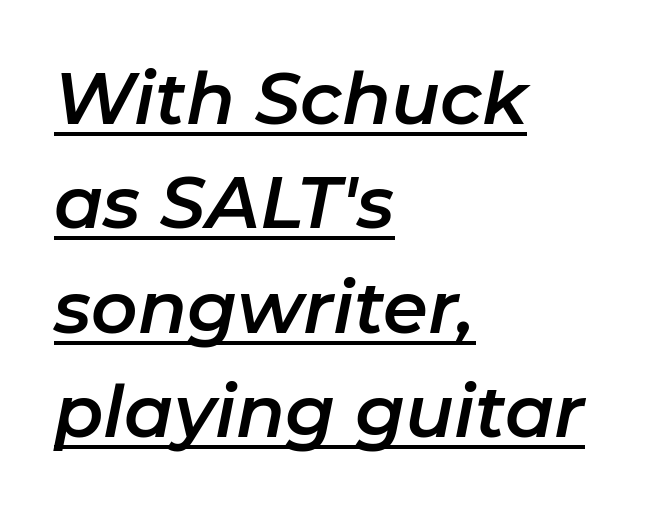
Q: Is the text italic (slanted)? A: Yes, it leans right by about 11 degrees.
Q: Is the text underlined? A: Yes.
Q: How is the paragraph aligned? A: Left-aligned.
Q: Is the spacing between letters normal or unusually wide? A: Normal.
Q: Is the spacing between lines tight, normal or loose? A: Normal.
Q: Width (condensed, normal, or wide)? A: Normal.
Q: Stroke contrast? A: Low.
Q: x-height? A: Medium.
Q: Monospaced? A: No.
